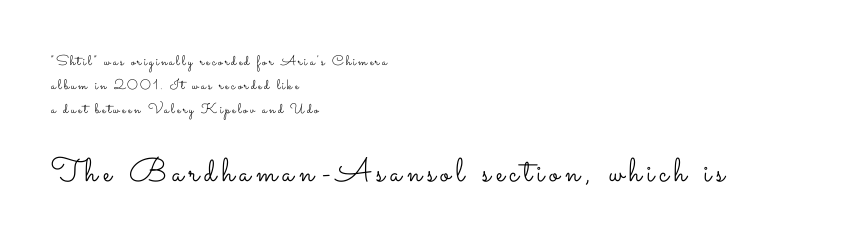
{"bold": "no", "weight": "light", "width": "wide", "stroke_contrast": "low", "x_height": "small", "monospaced": "no", "underline": "no", "align": "left", "line_spacing_ratio": 1.73, "larger_block": "second", "size_ratio": 2.36, "glyph_px": 33}
